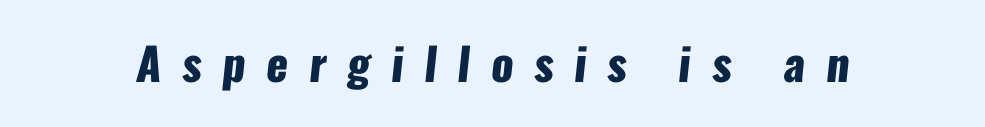
Each letter keeps its own natural width here, so spacing adapts to shape. I'd call this a sans setting — the letters go barefoot. Type without underlining. A typesetter would call this heavily tracked-out type.
